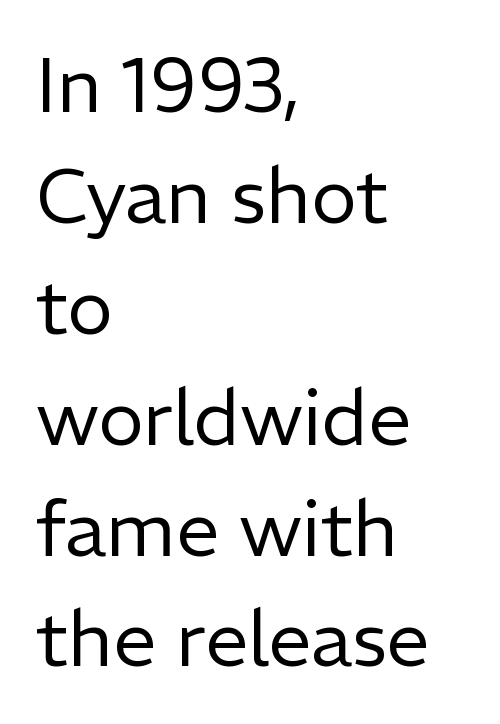
One-word summary of the alignment: left. Each word holds together tightly as a unit, with standard inter-letter gaps. Every stem runs plumb, perpendicular to the baseline. Note: no serifs on the glyphs. Each letter keeps its own natural width here, so spacing adapts to shape.
